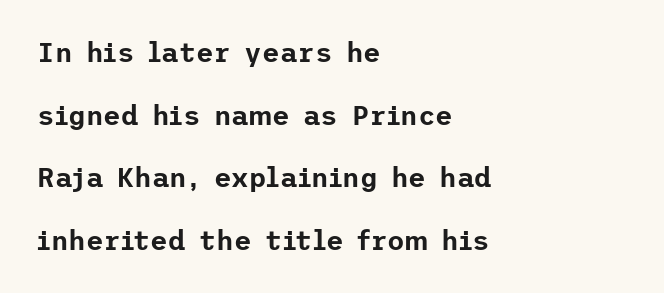
The image shows 27 px text type, upright; set left-aligned, loose line spacing (2.32x), normal letter spacing, not underlined.
